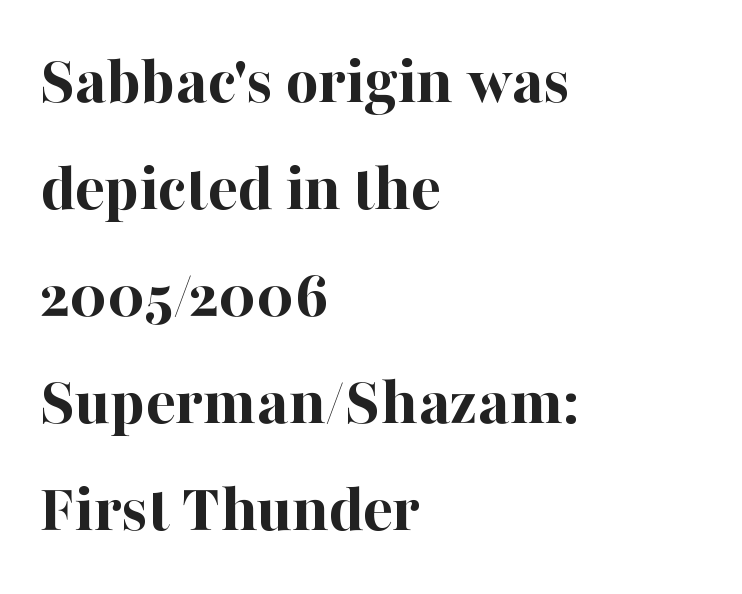
Teacher's note: observe the even left margin — that is flush-left alignment. Any mark beneath the type? The region is blank. Line spacing here is normal. What kind of face is this? One with serifs.
